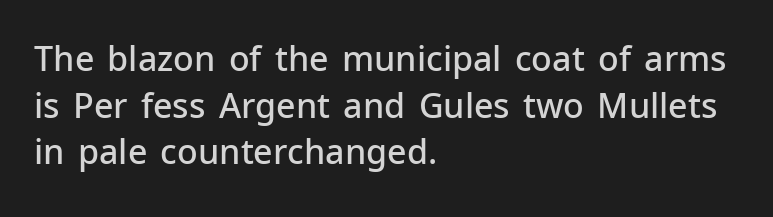
{"serif": "no", "italic": "no", "bold": "semi", "weight": "semibold", "width": "normal", "stroke_contrast": "low", "x_height": "medium", "monospaced": "no", "underline": "no", "align": "left", "line_spacing": "normal", "line_spacing_ratio": 1.37, "letter_spacing": "normal", "letter_spacing_em": 0.0, "glyph_px": 34}
